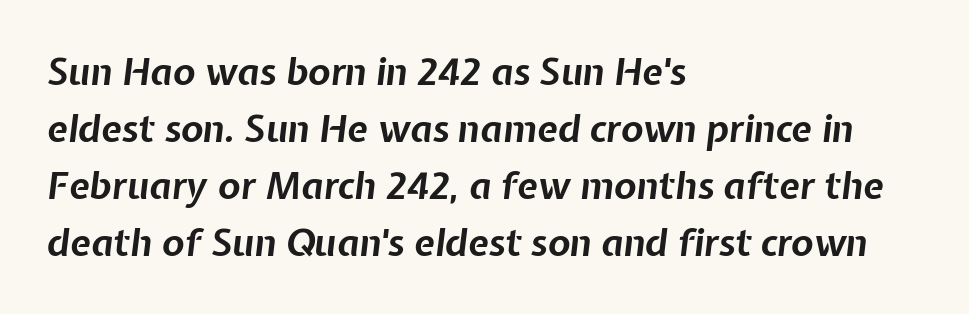
Q: Is the text bold? A: Yes.
Q: Is the text italic (slanted)? A: Yes, it leans right by about 7 degrees.
Q: Is the text underlined? A: No.
Q: How is the paragraph aligned? A: Left-aligned.
Q: Is the spacing between letters normal or unusually wide? A: Normal.
Q: Is the spacing between lines tight, normal or loose? A: Normal.
Q: Width (condensed, normal, or wide)? A: Normal.
Q: Stroke contrast? A: Low.
Q: x-height? A: Medium.
Q: Monospaced? A: No.
